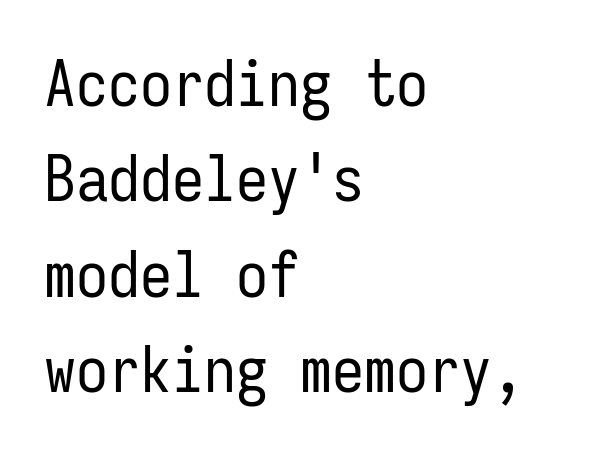
The passage shown is typeset with a sans-serif family. The leading is moderate, giving the passage an even texture. Note the uniform advance width — an 'i' takes as much space as an 'm'. Style check: upright. Honestly, the letter spacing is just normal — you wouldn't notice it. Caption: multi-line text, flush left, ragged right.
